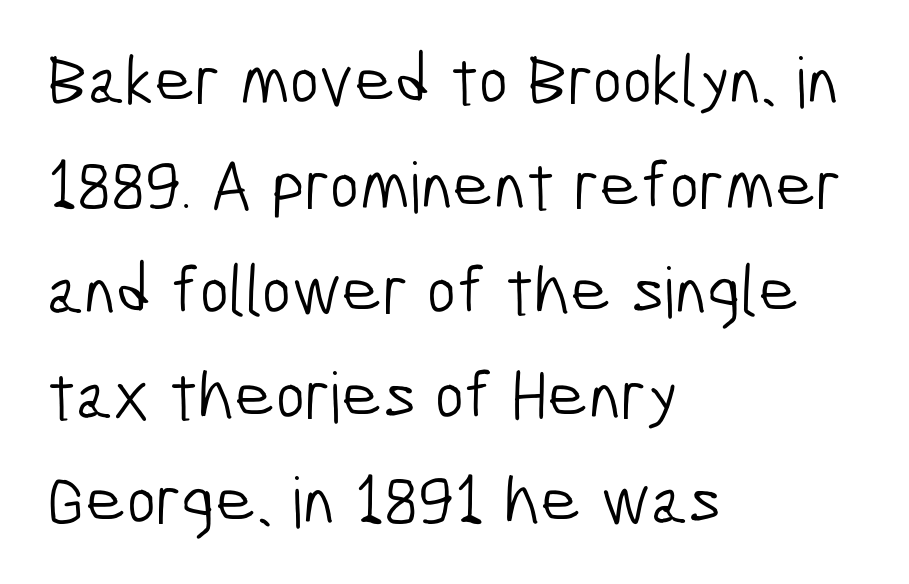
{"serif": "no", "bold": "no", "weight": "light", "width": "condensed", "stroke_contrast": "low", "x_height": "medium", "monospaced": "no", "underline": "no", "align": "left", "line_spacing": "normal", "line_spacing_ratio": 1.5, "letter_spacing": "normal", "letter_spacing_em": 0.0, "glyph_px": 70}
